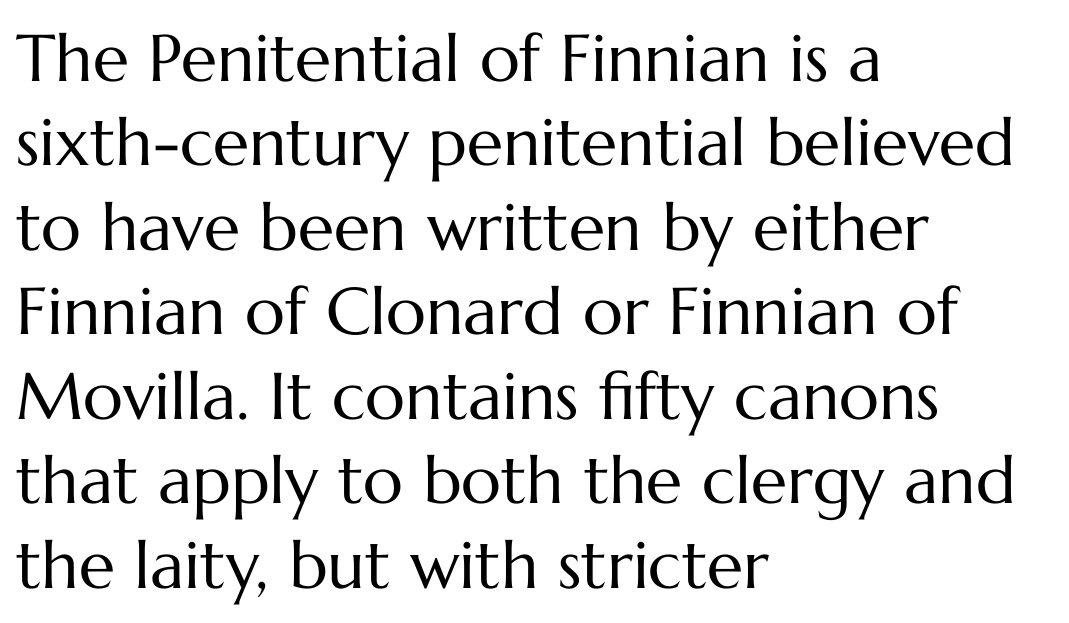
Q: Is the text bold? A: No.
Q: Is the text italic (slanted)? A: No, it is upright.
Q: Is the text underlined? A: No.
Q: How is the paragraph aligned? A: Left-aligned.
Q: Is the spacing between letters normal or unusually wide? A: Normal.
Q: Is the spacing between lines tight, normal or loose? A: Normal.
Q: Width (condensed, normal, or wide)? A: Normal.
Q: Stroke contrast? A: Medium.
Q: x-height? A: Medium.
Q: Monospaced? A: No.
